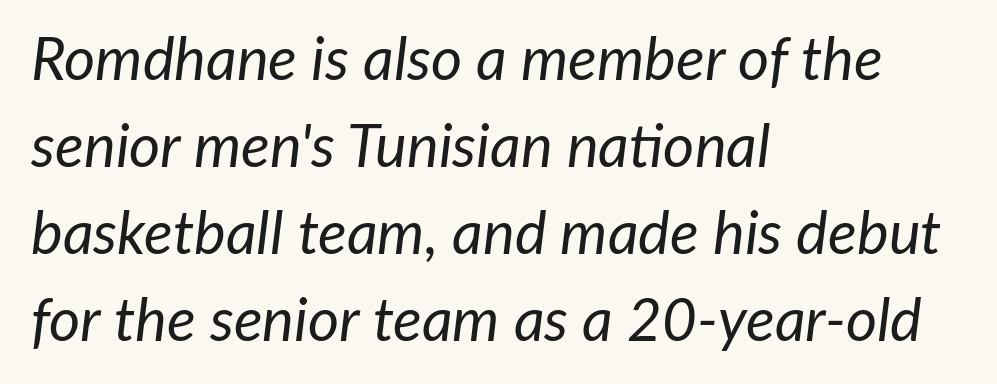
Q: Is the text bold? A: No.
Q: Is the text italic (slanted)? A: Yes, it leans right by about 7 degrees.
Q: Is the text underlined? A: No.
Q: How is the paragraph aligned? A: Left-aligned.
Q: Is the spacing between letters normal or unusually wide? A: Normal.
Q: Is the spacing between lines tight, normal or loose? A: Normal.
Q: Width (condensed, normal, or wide)? A: Normal.
Q: Stroke contrast? A: Low.
Q: x-height? A: Medium.
Q: Monospaced? A: No.
